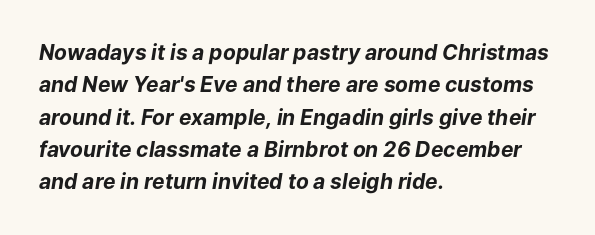
The image shows 21 px bold type, italic (leaning right); set left-aligned, normal line spacing (1.54x), normal letter spacing, not underlined.
